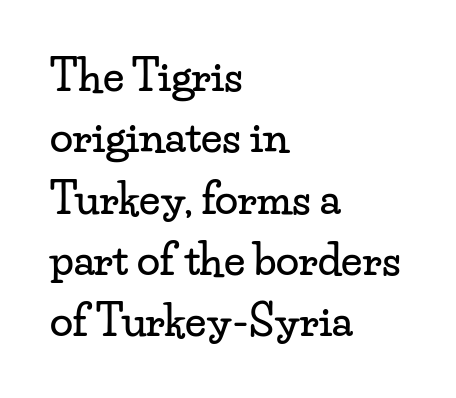
Look at the tracking — it's just the regular setting, nothing added. Here the designer chose a conventional face with non-uniform glyph widths. The text was rendered using a seriffed face with decorative stroke endings. Quick note: underline off. If you measured baseline to baseline, you'd find a middling distance. In terms of posture, this sample is upright.
